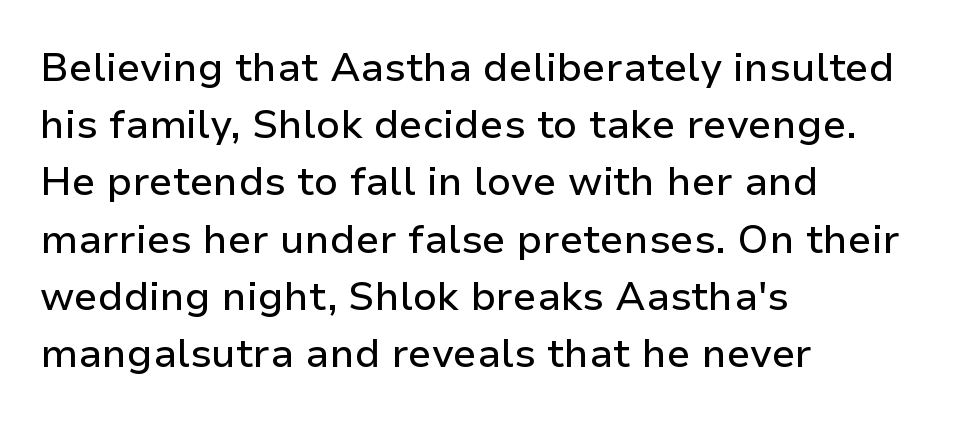
Q: Is the text italic (slanted)? A: No, it is upright.
Q: Is the typeface a serif or a sans-serif typeface? A: Sans-serif.
Q: Is the text underlined? A: No.
Q: How is the paragraph aligned? A: Left-aligned.
Q: Is the spacing between letters normal or unusually wide? A: Normal.
Q: Is the spacing between lines tight, normal or loose? A: Normal.
Q: Width (condensed, normal, or wide)? A: Normal.
Q: Stroke contrast? A: Low.
Q: x-height? A: Medium.
Q: Monospaced? A: No.
